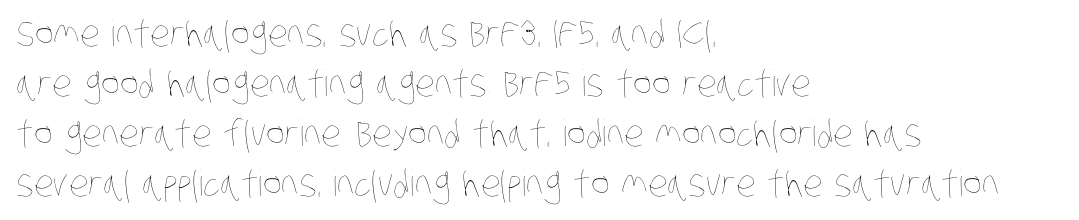
{"bold": "no", "weight": "thin", "width": "condensed", "stroke_contrast": "low", "x_height": "large", "monospaced": "no", "underline": "no", "align": "left", "line_spacing": "normal", "line_spacing_ratio": 1.39, "letter_spacing": "normal", "letter_spacing_em": 0.0, "glyph_px": 36}
